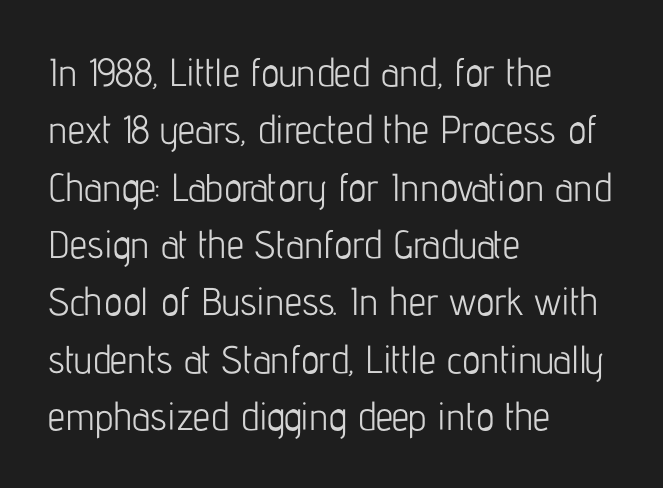
These lines keep a tight, regular rhythm from letter to letter. Is the type heavy? It reads as light-to-regular instead. The face used here is proportionally spaced, like ordinary book or web type. A sans-serif font was chosen for this passage.
